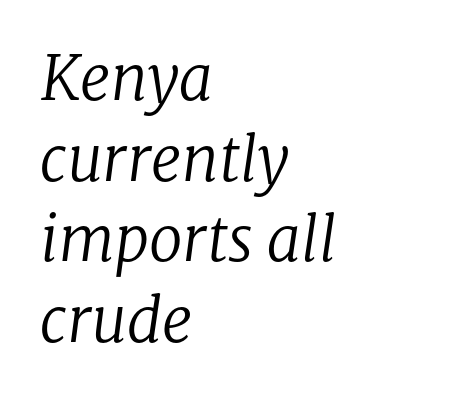
{"serif": "yes", "italic": "yes", "lean": "right", "slant_degrees": 8, "bold": "no", "weight": "regular", "width": "normal", "stroke_contrast": "low", "x_height": "medium", "monospaced": "no", "underline": "no", "align": "left", "line_spacing": "normal", "line_spacing_ratio": 1.32, "letter_spacing": "normal", "letter_spacing_em": 0.0, "glyph_px": 61}
